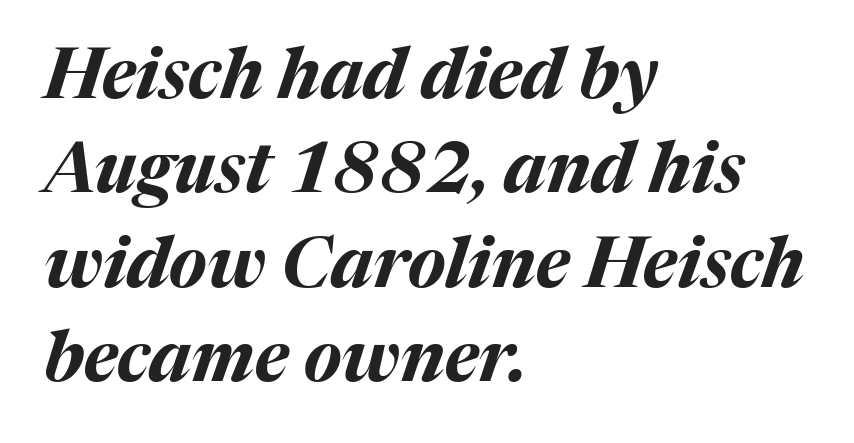
{"italic": "yes", "lean": "right", "slant_degrees": 17, "bold": "yes", "weight": "bold", "width": "normal", "stroke_contrast": "medium", "x_height": "medium", "monospaced": "no", "underline": "no", "align": "left", "line_spacing": "normal", "line_spacing_ratio": 1.35, "letter_spacing": "normal", "letter_spacing_em": 0.0, "glyph_px": 70}
